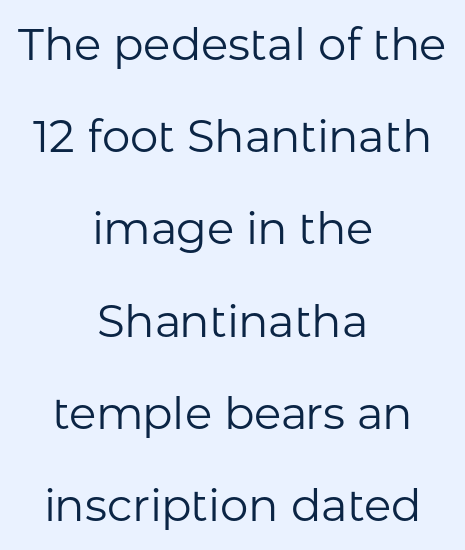
Q: Is the text bold? A: No.
Q: Is the text italic (slanted)? A: No, it is upright.
Q: Is the typeface a serif or a sans-serif typeface? A: Sans-serif.
Q: Is the text underlined? A: No.
Q: How is the paragraph aligned? A: Centered.
Q: Is the spacing between letters normal or unusually wide? A: Normal.
Q: Is the spacing between lines tight, normal or loose? A: Loose.
Q: Width (condensed, normal, or wide)? A: Normal.
Q: Stroke contrast? A: Low.
Q: x-height? A: Medium.
Q: Monospaced? A: No.
